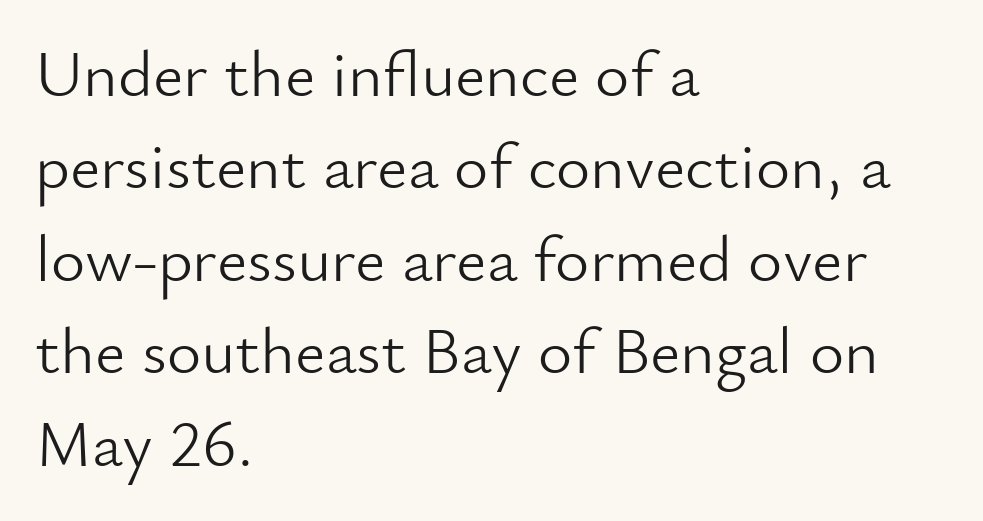
Q: Is the text bold? A: No.
Q: Is the text italic (slanted)? A: No, it is upright.
Q: Is the typeface a serif or a sans-serif typeface? A: Sans-serif.
Q: Is the text underlined? A: No.
Q: How is the paragraph aligned? A: Left-aligned.
Q: Is the spacing between letters normal or unusually wide? A: Normal.
Q: Is the spacing between lines tight, normal or loose? A: Normal.
Q: Width (condensed, normal, or wide)? A: Normal.
Q: Stroke contrast? A: Low.
Q: x-height? A: Small.
Q: Monospaced? A: No.
